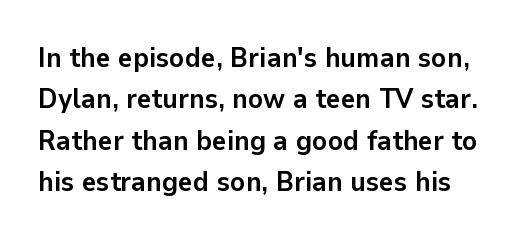
The image shows 28 px semibold sans-serif type, upright; set normal line spacing (1.48x), normal letter spacing, not underlined; low stroke contrast and a medium x-height.
